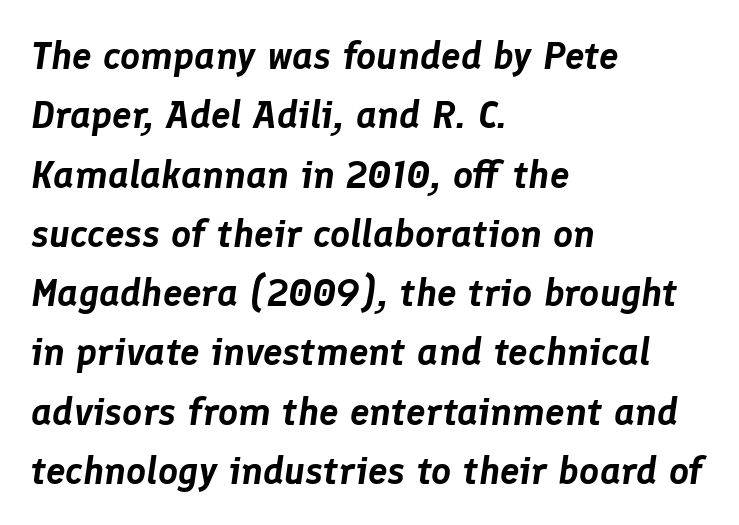
The image shows 39 px text type, italic (leaning right); set left-aligned, normal line spacing (1.52x), normal letter spacing, not underlined; low stroke contrast and a medium x-height.
